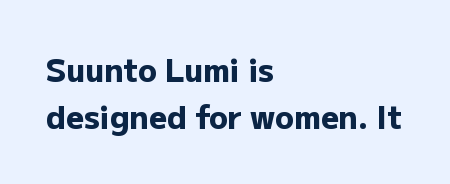
Q: Is the text bold? A: Yes.
Q: Is the text italic (slanted)? A: No, it is upright.
Q: Is the typeface a serif or a sans-serif typeface? A: Sans-serif.
Q: Is the text underlined? A: No.
Q: How is the paragraph aligned? A: Left-aligned.
Q: Is the spacing between letters normal or unusually wide? A: Normal.
Q: Is the spacing between lines tight, normal or loose? A: Normal.
Q: Width (condensed, normal, or wide)? A: Normal.
Q: Stroke contrast? A: Low.
Q: x-height? A: Medium.
Q: Monospaced? A: No.
